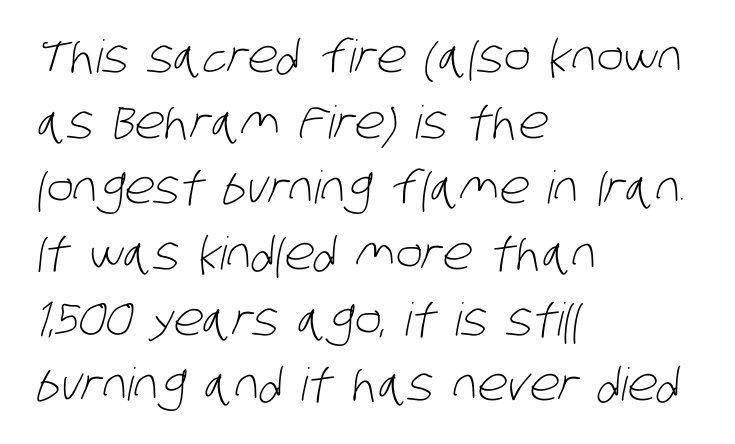
Q: Is the text bold? A: No.
Q: Is the typeface a serif or a sans-serif typeface? A: Sans-serif.
Q: Is the text underlined? A: No.
Q: How is the paragraph aligned? A: Left-aligned.
Q: Is the spacing between letters normal or unusually wide? A: Normal.
Q: Is the spacing between lines tight, normal or loose? A: Normal.
Q: Width (condensed, normal, or wide)? A: Condensed.
Q: Stroke contrast? A: Low.
Q: x-height? A: Large.
Q: Monospaced? A: No.
